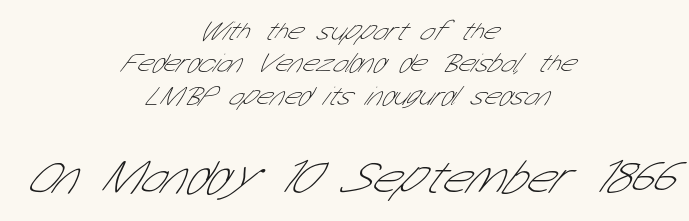
The image shows 48 px thin, condensed sans-serif type; set centered, line spacing 1.2x, normal letter spacing, not underlined; the second (bottom) block is 1.78x larger; low stroke contrast and a medium x-height.
